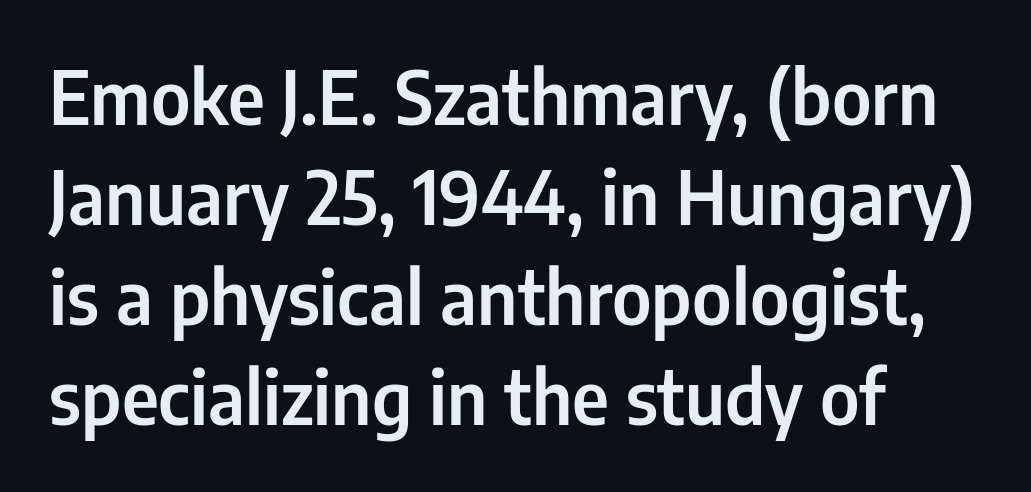
Q: Is the text italic (slanted)? A: No, it is upright.
Q: Is the typeface a serif or a sans-serif typeface? A: Sans-serif.
Q: Is the text underlined? A: No.
Q: How is the paragraph aligned? A: Left-aligned.
Q: Is the spacing between letters normal or unusually wide? A: Normal.
Q: Is the spacing between lines tight, normal or loose? A: Normal.
Q: Width (condensed, normal, or wide)? A: Condensed.
Q: Stroke contrast? A: Low.
Q: x-height? A: Medium.
Q: Monospaced? A: No.
